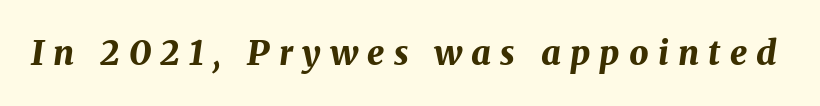
{"italic": "yes", "lean": "right", "slant_degrees": 8, "bold": "yes", "weight": "bold", "width": "normal", "stroke_contrast": "medium", "x_height": "medium", "monospaced": "no", "underline": "no", "letter_spacing": "wide", "letter_spacing_em": 0.27, "glyph_px": 34}
